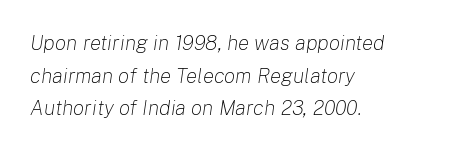
Q: Is the text bold? A: No.
Q: Is the text italic (slanted)? A: Yes, it leans right by about 8 degrees.
Q: Is the text underlined? A: No.
Q: How is the paragraph aligned? A: Left-aligned.
Q: Is the spacing between letters normal or unusually wide? A: Normal.
Q: Is the spacing between lines tight, normal or loose? A: Normal.
